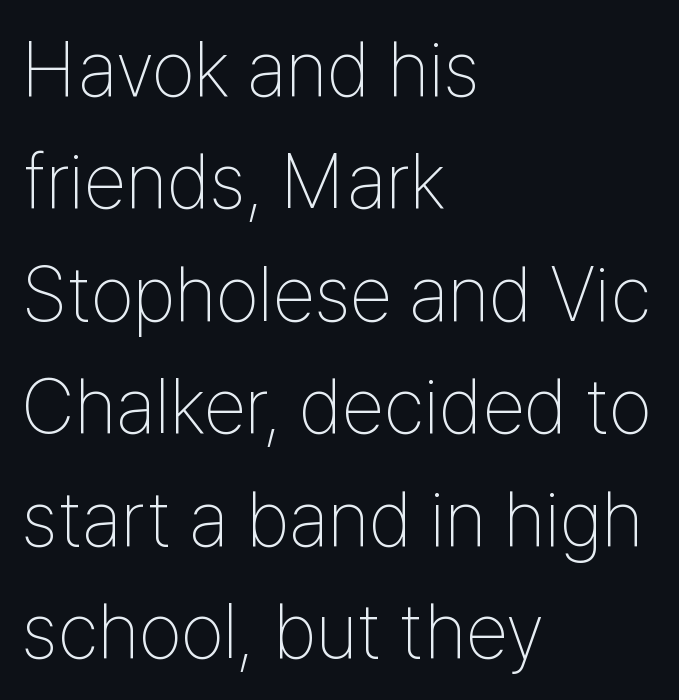
{"serif": "no", "italic": "no", "bold": "no", "weight": "thin", "width": "condensed", "stroke_contrast": "low", "x_height": "medium", "monospaced": "no", "underline": "no", "align": "left", "line_spacing": "normal", "line_spacing_ratio": 1.46, "letter_spacing": "normal", "letter_spacing_em": 0.0, "glyph_px": 77}
